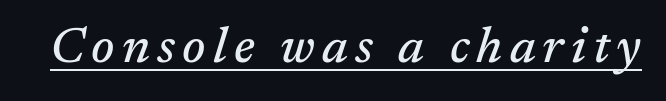
The text was rendered using a seriffed face with decorative stroke endings. Character widths vary here, with narrow letters taking less room than wide ones. The whole block is typeset with a tilt. This rendering features underlined lettering.
